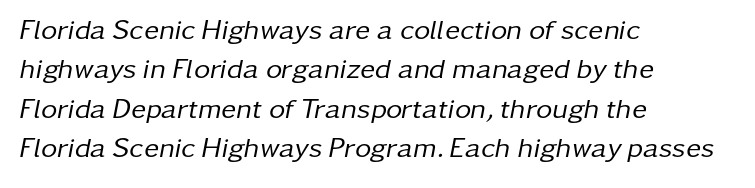
{"italic": "yes", "lean": "right", "slant_degrees": 11, "bold": "no", "weight": "regular", "width": "normal", "stroke_contrast": "low", "x_height": "medium", "monospaced": "no", "underline": "no", "align": "left", "line_spacing": "normal", "line_spacing_ratio": 1.41, "letter_spacing": "normal", "letter_spacing_em": 0.0, "glyph_px": 28}
